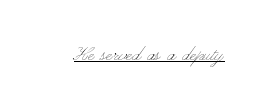
Q: Is the text bold? A: No.
Q: Is the text italic (slanted)? A: Yes.
Q: Is the text underlined? A: Yes.
Q: Is the spacing between letters normal or unusually wide? A: Normal.
